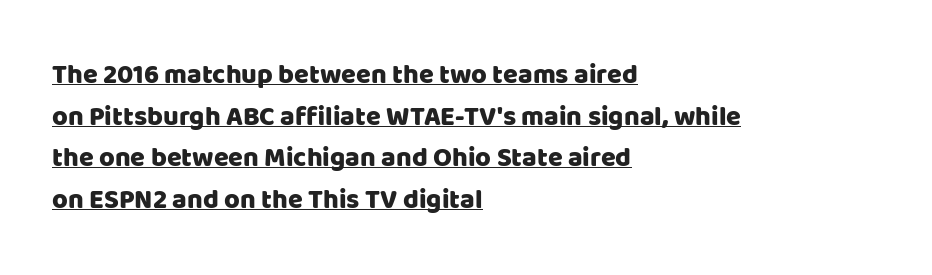
The image shows 27 px text type, upright; set left-aligned, normal line spacing (1.54x), normal letter spacing, underlined.
